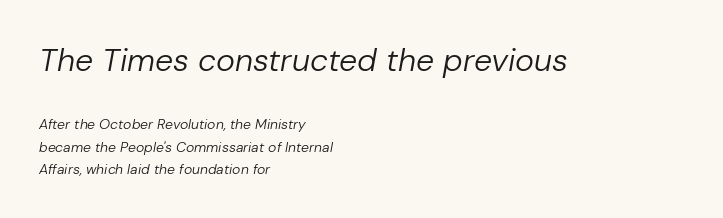
{"italic": "yes", "lean": "right", "slant_degrees": 10, "bold": "no", "weight": "regular", "width": "normal", "stroke_contrast": "low", "x_height": "medium", "monospaced": "no", "underline": "no", "align": "left", "line_spacing": "normal", "line_spacing_ratio": 1.59, "letter_spacing": "normal", "letter_spacing_em": 0.0, "larger_block": "first", "size_ratio": 2.29, "glyph_px": 32}
